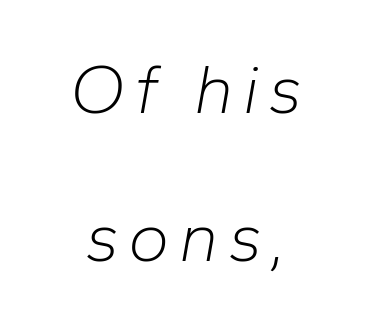
{"italic": "yes", "lean": "right", "slant_degrees": 10, "bold": "no", "weight": "light", "width": "normal", "stroke_contrast": "low", "x_height": "medium", "monospaced": "no", "underline": "no", "align": "center", "line_spacing": "loose", "line_spacing_ratio": 2.12, "glyph_px": 70}
